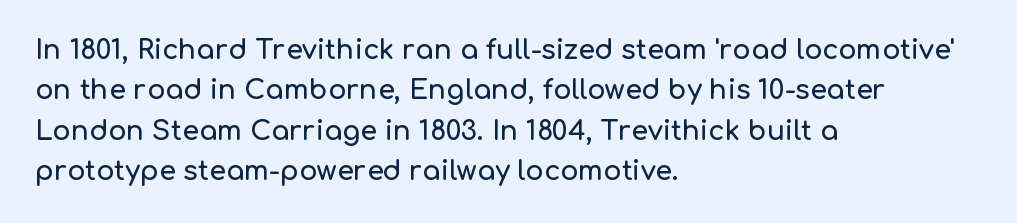
{"italic": "no", "underline": "no", "align": "left", "line_spacing": "normal", "line_spacing_ratio": 1.5, "letter_spacing": "normal", "letter_spacing_em": 0.0, "glyph_px": 27}
